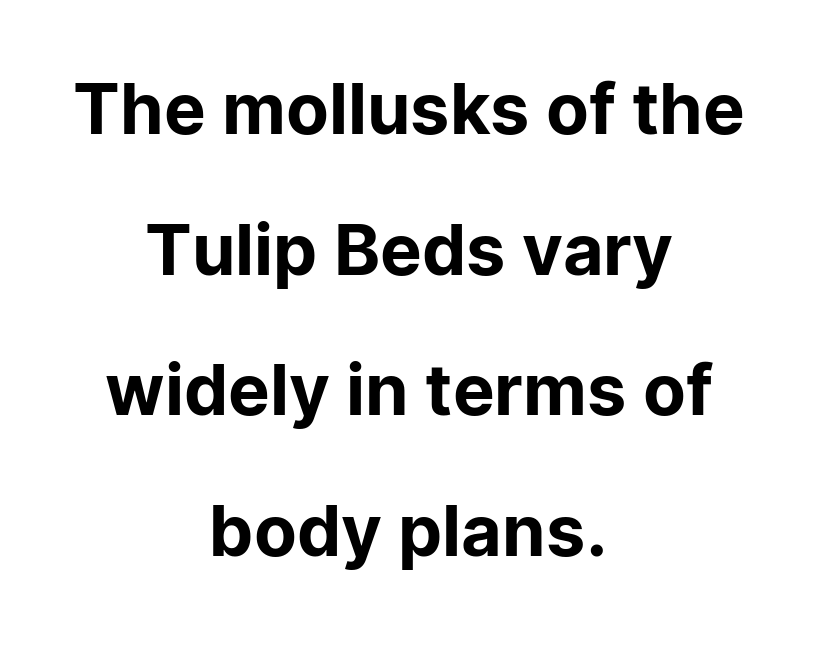
Designer's note — italics off, roman on. The characters display no serif detailing; their extremities are plain. How would I describe the line gaps? Wide and relaxed. The face used here is rendered with its standard letterfit.
